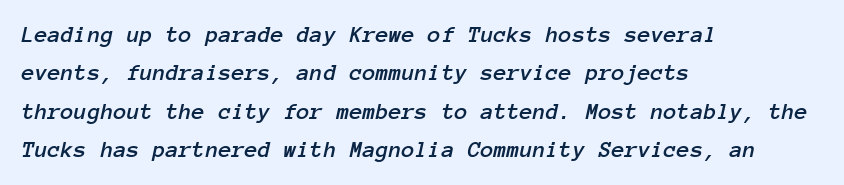
The image shows 24 px text type, italic (leaning right); set left-aligned, normal line spacing (1.6x), normal letter spacing, not underlined.
